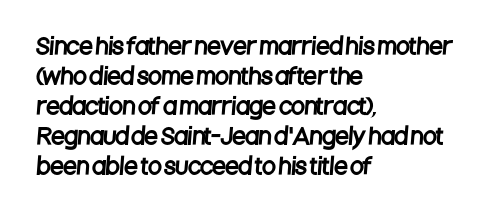
The space between consecutive lines is moderate. Underline: absent. Tracking here is standard; glyphs follow each other at the usual distance. Notice how the passage keeps a crisp vertical edge on the left only.
